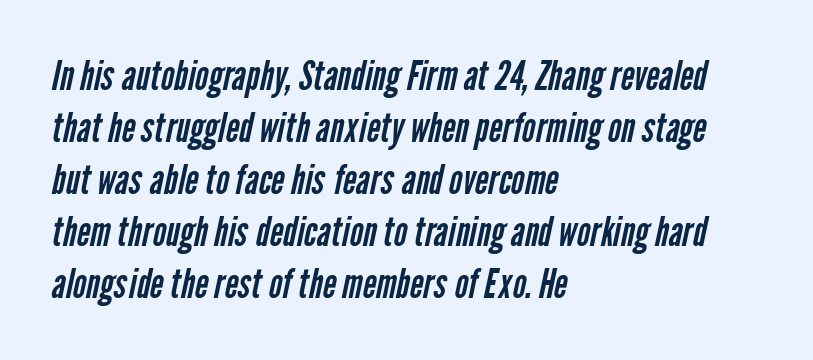
Bare-footed words on every line. Note: no serifs on the glyphs. The face used here is rendered with its standard letterfit. The letters advance in unequal steps, a hallmark of proportional type. Caption: multi-line text, flush left, ragged right. The weight would be labelled regular, book, light, or lighter still.
